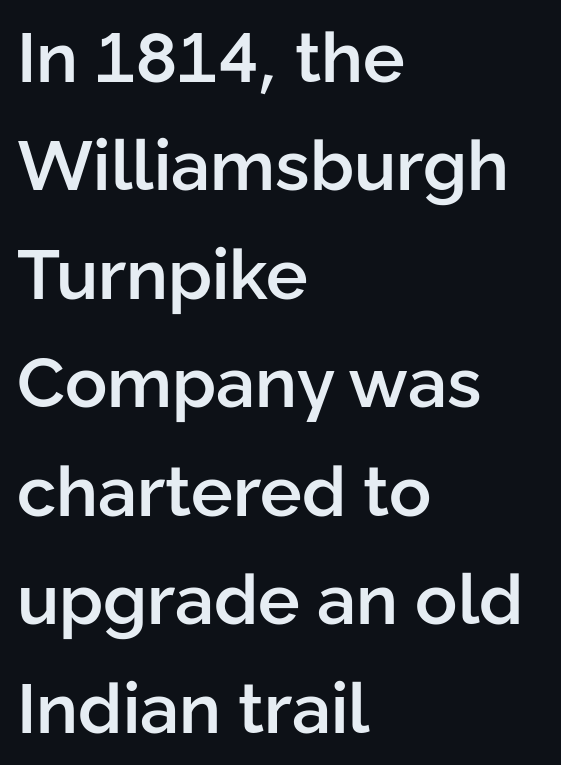
{"serif": "no", "italic": "no", "bold": "semi", "weight": "semibold", "width": "normal", "stroke_contrast": "low", "x_height": "medium", "monospaced": "no", "underline": "no", "align": "left", "line_spacing": "normal", "line_spacing_ratio": 1.55, "letter_spacing": "normal", "letter_spacing_em": 0.0, "glyph_px": 70}
